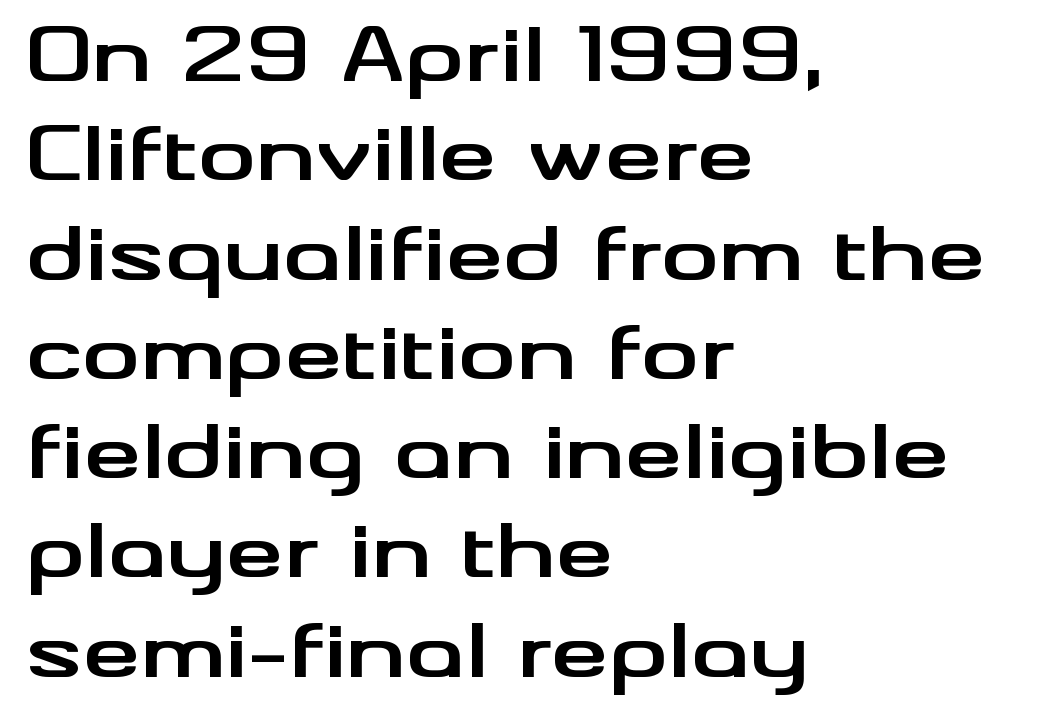
In terms of leading, this rendering sits right in the middle. Caption: standard tracking, unaltered. The characters look thick and weighty, a clear bold. Descenders hang freely into open space.
